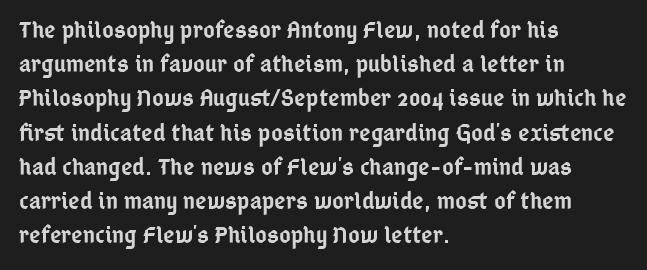
Compared with typical body copy, the letter spacing here is the same. Words float on clear page, feet unadorned. This is the regular roman posture of the typeface. The strokes are fattened partway — semibold, not bold.
